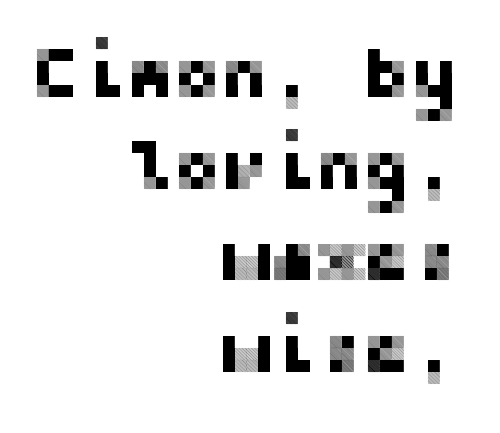
The letters carry no serifs — their stems end cleanly without finishing strokes. Right-aligned paragraph, ragged on the left. There is no visible air inserted between adjacent glyphs. Rendered with straight, roman letterforms. How would I describe the line gaps? Plain and ordinary. The area under the type is left untouched.
